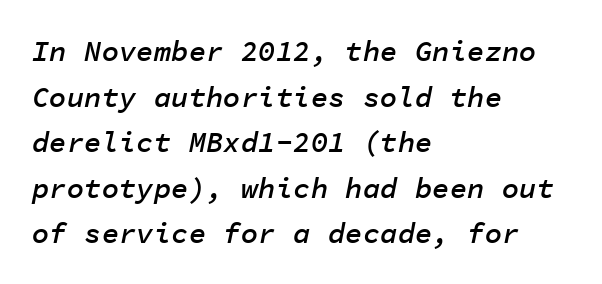
The horizontal fit of the characters is conventional and even. Would a proofreader flag this as italicized? Yes. Check the space under the baseline: it is left empty. Honestly, the row spacing looks completely unremarkable.
